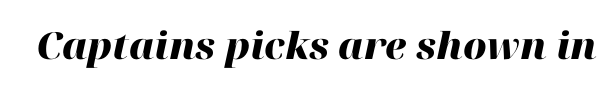
Think of a printed novel: that variable character pitch is what you see here. Glyph-to-glyph distance matches everyday printed text. Compared with an ordinary text face, these strokes are far heavier — a full bold. Quick note: italic. Bare-footed words on every line.
